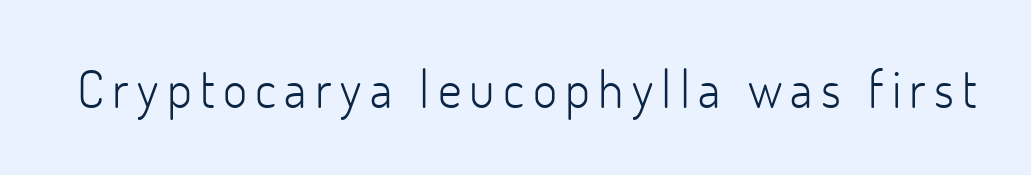
Q: Is the text bold? A: No.
Q: Is the text italic (slanted)? A: No, it is upright.
Q: Is the typeface a serif or a sans-serif typeface? A: Sans-serif.
Q: Is the text underlined? A: No.
Q: Width (condensed, normal, or wide)? A: Normal.
Q: Stroke contrast? A: Low.
Q: x-height? A: Small.
Q: Monospaced? A: No.
